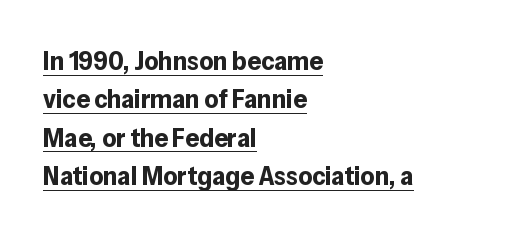
{"italic": "no", "bold": "yes", "underline": "yes", "align": "left", "line_spacing": "normal", "line_spacing_ratio": 1.42, "letter_spacing": "normal", "letter_spacing_em": 0.0, "glyph_px": 27}
